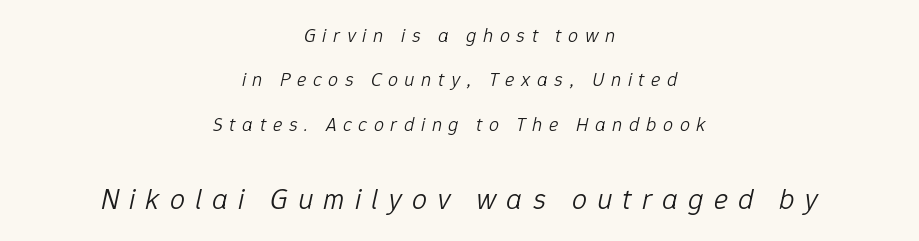
Notice how the passage keeps no hard edge, just a central spine. The letters advance in unequal steps, a hallmark of proportional type. When letters slant like this, we call the style italic. Quick note: underline off.
